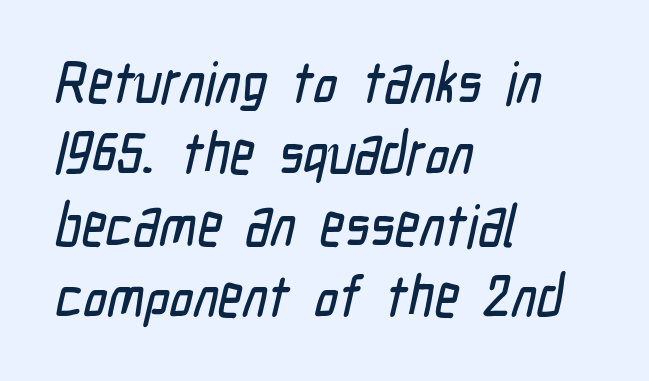
{"serif": "no", "width": "condensed", "stroke_contrast": "low", "x_height": "medium", "monospaced": "no", "underline": "no", "align": "left", "line_spacing_ratio": 1.21, "letter_spacing": "normal", "letter_spacing_em": 0.0, "glyph_px": 59}
